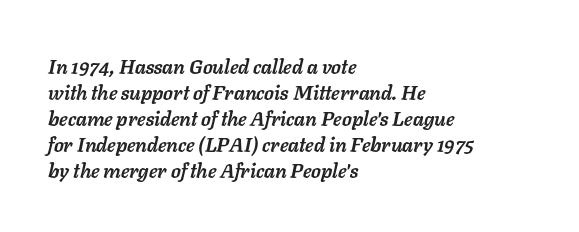
Q: Is the text bold? A: Yes.
Q: Is the text italic (slanted)? A: Yes, it leans right by about 11 degrees.
Q: Is the text underlined? A: No.
Q: How is the paragraph aligned? A: Left-aligned.
Q: Is the spacing between letters normal or unusually wide? A: Normal.
Q: Is the spacing between lines tight, normal or loose? A: Normal.
